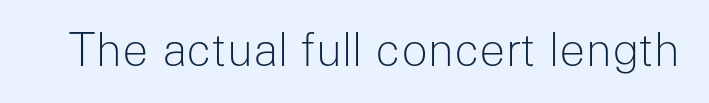
Q: Is the text bold? A: No.
Q: Is the text italic (slanted)? A: No, it is upright.
Q: Is the typeface a serif or a sans-serif typeface? A: Sans-serif.
Q: Is the text underlined? A: No.
Q: Is the spacing between letters normal or unusually wide? A: Normal.
Q: Width (condensed, normal, or wide)? A: Normal.
Q: Stroke contrast? A: Low.
Q: x-height? A: Medium.
Q: Monospaced? A: No.
